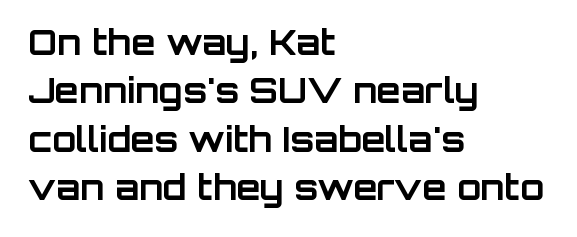
{"serif": "no", "italic": "no", "bold": "yes", "weight": "bold", "width": "normal", "stroke_contrast": "low", "x_height": "large", "monospaced": "no", "underline": "no", "align": "left", "line_spacing": "normal", "line_spacing_ratio": 1.38, "letter_spacing": "normal", "letter_spacing_em": 0.0, "glyph_px": 35}
